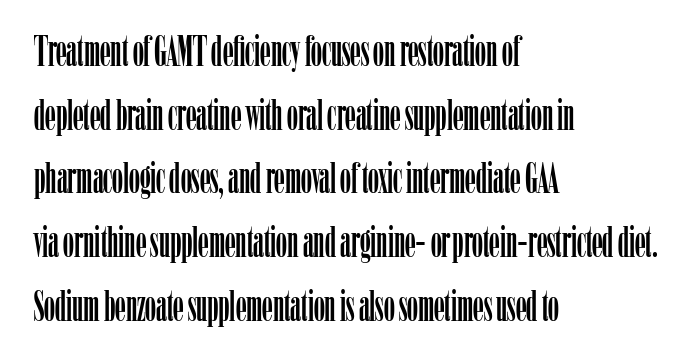
{"serif": "yes", "italic": "no", "width": "condensed", "stroke_contrast": "low", "x_height": "medium", "monospaced": "no", "underline": "no", "align": "left", "line_spacing": "normal", "line_spacing_ratio": 1.48, "letter_spacing": "normal", "letter_spacing_em": 0.0, "glyph_px": 43}
